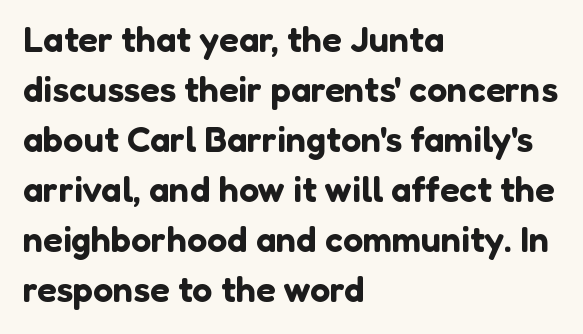
Q: Is the text italic (slanted)? A: No, it is upright.
Q: Is the typeface a serif or a sans-serif typeface? A: Sans-serif.
Q: Is the text underlined? A: No.
Q: How is the paragraph aligned? A: Left-aligned.
Q: Is the spacing between letters normal or unusually wide? A: Normal.
Q: Is the spacing between lines tight, normal or loose? A: Normal.
Q: Width (condensed, normal, or wide)? A: Normal.
Q: Stroke contrast? A: Low.
Q: x-height? A: Medium.
Q: Monospaced? A: No.
